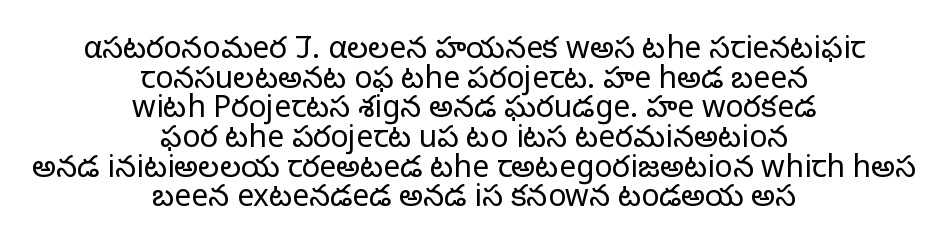
The image shows 30 px light sans-serif type, upright; set centered, tight line spacing (0.99x), normal letter spacing, not underlined; low stroke contrast and a medium x-height.
